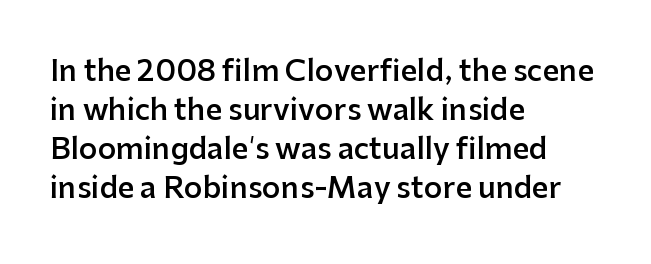
{"serif": "no", "italic": "no", "bold": "semi", "weight": "semibold", "width": "normal", "stroke_contrast": "low", "x_height": "medium", "monospaced": "no", "underline": "no", "align": "left", "line_spacing": "normal", "line_spacing_ratio": 1.35, "letter_spacing": "normal", "letter_spacing_em": 0.0, "glyph_px": 29}
